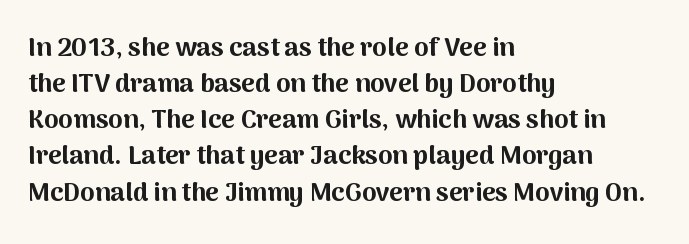
{"italic": "no", "bold": "yes", "underline": "no", "align": "left", "line_spacing": "normal", "line_spacing_ratio": 1.39, "letter_spacing": "normal", "letter_spacing_em": 0.0, "glyph_px": 26}
